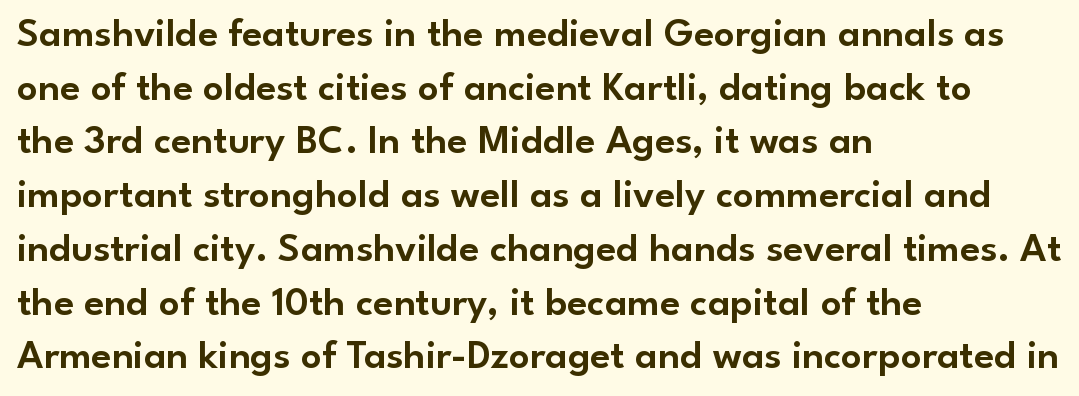
The image shows 41 px sans-serif type, upright; set left-aligned, normal line spacing (1.31x), normal letter spacing, not underlined; low stroke contrast and a small x-height.
